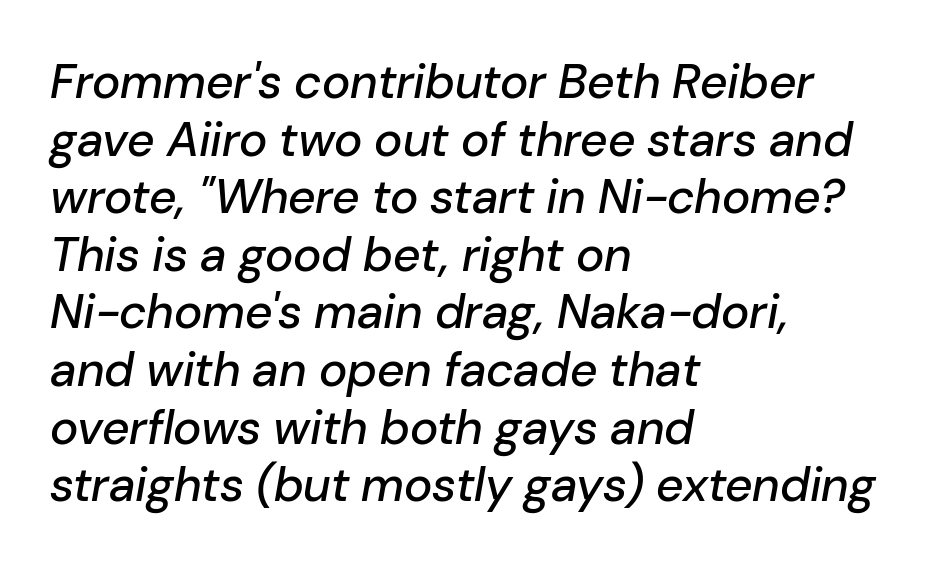
{"italic": "yes", "lean": "right", "slant_degrees": 10, "width": "normal", "stroke_contrast": "low", "x_height": "medium", "monospaced": "no", "underline": "no", "align": "left", "line_spacing_ratio": 1.2, "letter_spacing": "normal", "letter_spacing_em": 0.0, "glyph_px": 48}
